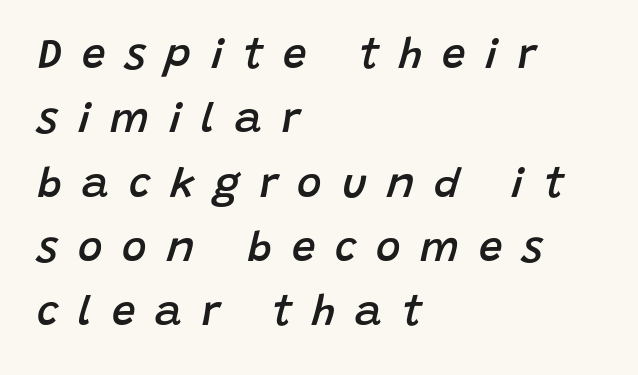
Q: Is the text bold? A: Semi-bold.
Q: Is the text italic (slanted)? A: Yes, it leans right by about 15 degrees.
Q: Is the text underlined? A: No.
Q: How is the paragraph aligned? A: Left-aligned.
Q: Is the spacing between letters normal or unusually wide? A: Unusually wide.
Q: Is the spacing between lines tight, normal or loose? A: Normal.
Q: Width (condensed, normal, or wide)? A: Normal.
Q: Stroke contrast? A: Low.
Q: x-height? A: Large.
Q: Monospaced? A: No.
